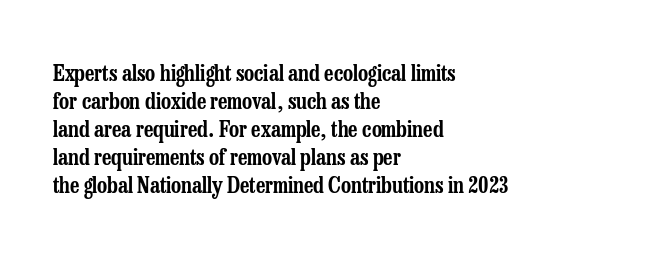
Q: Is the text italic (slanted)? A: No, it is upright.
Q: Is the text underlined? A: No.
Q: How is the paragraph aligned? A: Left-aligned.
Q: Is the spacing between letters normal or unusually wide? A: Normal.
Q: Is the spacing between lines tight, normal or loose? A: Normal.
